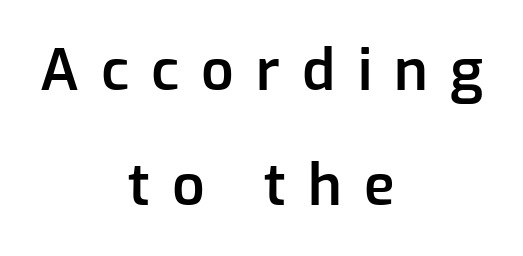
The image shows 57 px semibold sans-serif type, upright; set centered, loose line spacing (2.01x), unusually wide letter spacing (+0.39 em), not underlined; low stroke contrast and a medium x-height.
